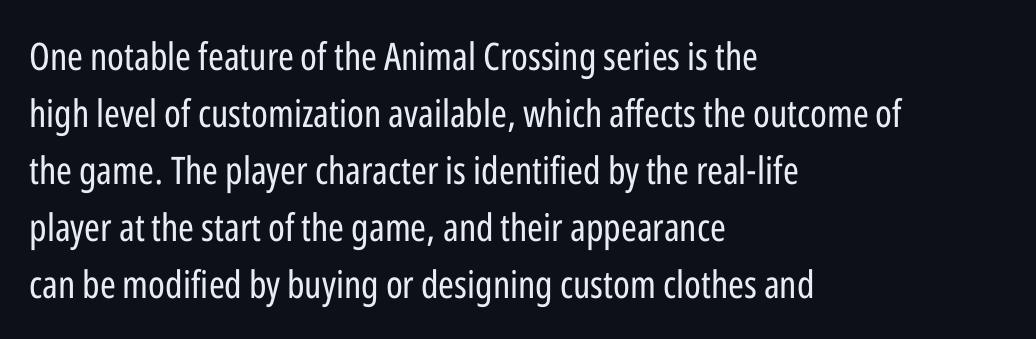
{"serif": "no", "italic": "no", "bold": "no", "weight": "regular", "width": "condensed", "stroke_contrast": "low", "x_height": "medium", "monospaced": "no", "underline": "no", "align": "left", "line_spacing": "normal", "line_spacing_ratio": 1.5, "letter_spacing": "normal", "letter_spacing_em": 0.0, "glyph_px": 38}
